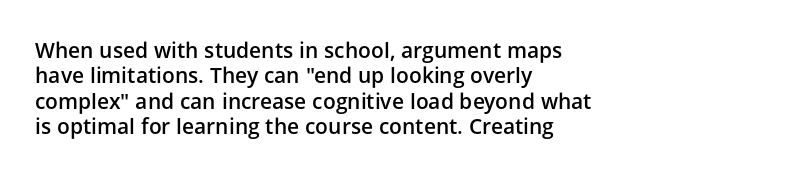
{"italic": "no", "bold": "semi", "underline": "no", "align": "left", "line_spacing_ratio": 1.21, "letter_spacing": "normal", "letter_spacing_em": 0.0, "glyph_px": 21}
